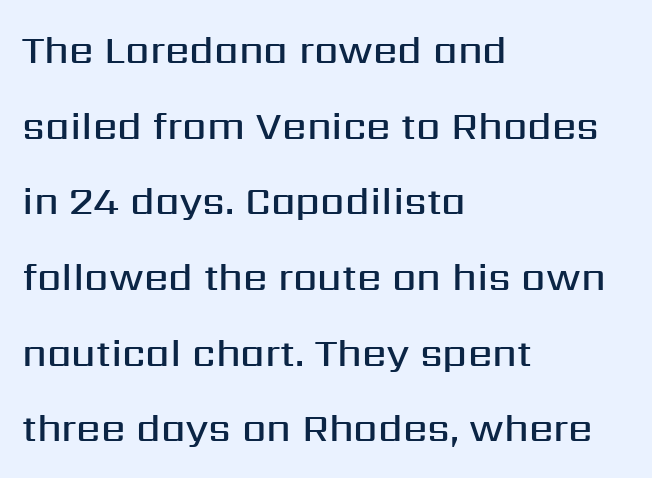
Q: Is the text bold? A: Semi-bold.
Q: Is the text italic (slanted)? A: No, it is upright.
Q: Is the typeface a serif or a sans-serif typeface? A: Sans-serif.
Q: Is the text underlined? A: No.
Q: How is the paragraph aligned? A: Left-aligned.
Q: Is the spacing between letters normal or unusually wide? A: Normal.
Q: Is the spacing between lines tight, normal or loose? A: Loose.
Q: Width (condensed, normal, or wide)? A: Normal.
Q: Stroke contrast? A: Medium.
Q: x-height? A: Medium.
Q: Monospaced? A: No.
